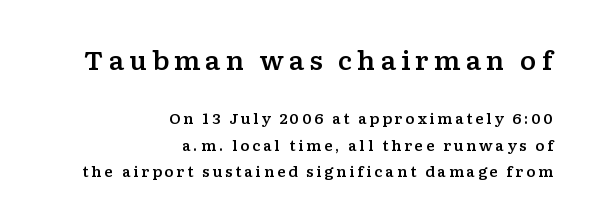
Q: Is the text italic (slanted)? A: No, it is upright.
Q: Is the text underlined? A: No.
Q: How is the paragraph aligned? A: Right-aligned.
Q: Which block of text is set in a larger size, the first (top) or the second (bottom)? A: The first (top) one.
